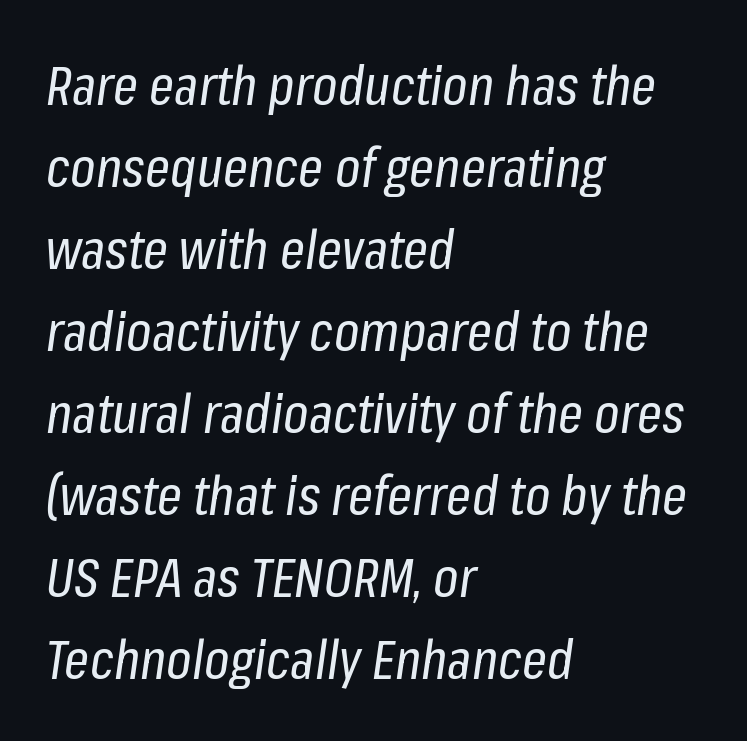
Descender tails drop into unmarked territory. The rendering uses natural spacing where letterforms have individual widths. Rendered with sloped, italic letterforms. Weight class: somewhere from thin through regular. The ragged edge is on the right, which tells us the setting is flush left.
